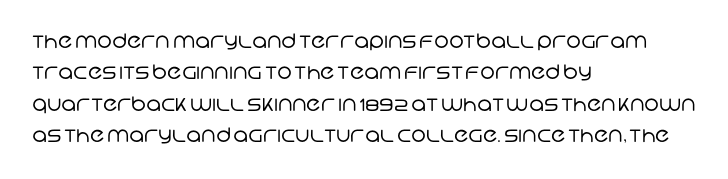
Q: Is the text bold? A: No.
Q: Is the text underlined? A: No.
Q: How is the paragraph aligned? A: Left-aligned.
Q: Is the spacing between letters normal or unusually wide? A: Normal.
Q: Is the spacing between lines tight, normal or loose? A: Normal.
